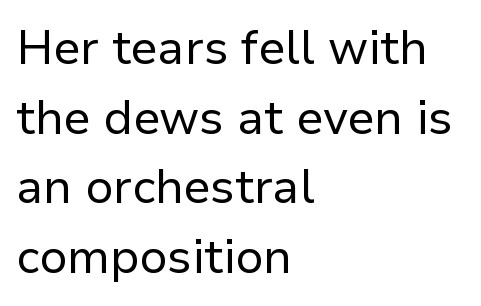
Q: Is the text bold? A: No.
Q: Is the text italic (slanted)? A: No, it is upright.
Q: Is the typeface a serif or a sans-serif typeface? A: Sans-serif.
Q: Is the text underlined? A: No.
Q: How is the paragraph aligned? A: Left-aligned.
Q: Is the spacing between letters normal or unusually wide? A: Normal.
Q: Is the spacing between lines tight, normal or loose? A: Normal.
Q: Width (condensed, normal, or wide)? A: Normal.
Q: Stroke contrast? A: Low.
Q: x-height? A: Medium.
Q: Monospaced? A: No.
